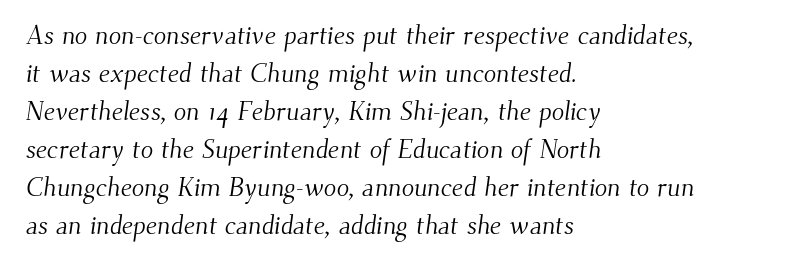
Q: Is the text bold? A: No.
Q: Is the text underlined? A: No.
Q: How is the paragraph aligned? A: Left-aligned.
Q: Is the spacing between letters normal or unusually wide? A: Normal.
Q: Is the spacing between lines tight, normal or loose? A: Normal.
